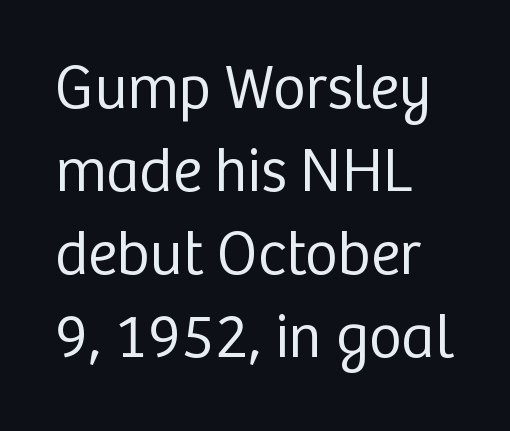
The image shows 62 px regular-weight sans-serif type, upright; set left-aligned, normal line spacing (1.34x), normal letter spacing, not underlined; low stroke contrast and a medium x-height.
